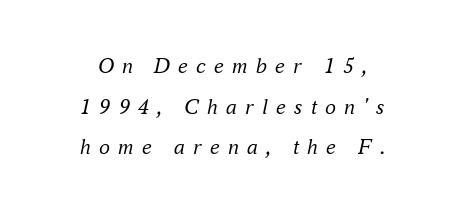
{"italic": "yes", "lean": "right", "slant_degrees": 16, "bold": "no", "underline": "no", "align": "center", "line_spacing_ratio": 1.85, "letter_spacing": "wide", "letter_spacing_em": 0.37, "glyph_px": 22}
